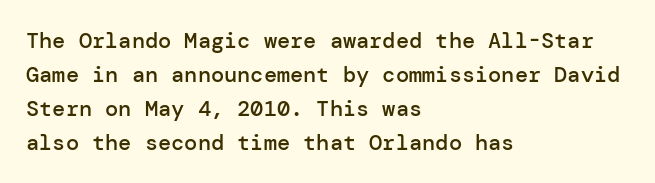
{"italic": "no", "bold": "semi", "underline": "no", "align": "left", "line_spacing": "normal", "line_spacing_ratio": 1.54, "letter_spacing": "normal", "letter_spacing_em": 0.0, "glyph_px": 22}
